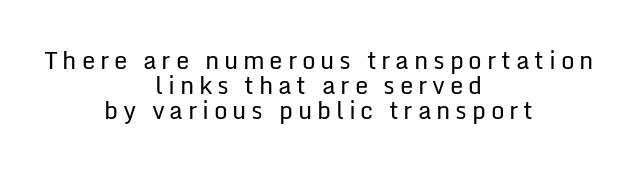
Q: Is the text bold? A: No.
Q: Is the text italic (slanted)? A: No, it is upright.
Q: Is the text underlined? A: No.
Q: How is the paragraph aligned? A: Centered.
Q: Is the spacing between letters normal or unusually wide? A: Unusually wide.
Q: Is the spacing between lines tight, normal or loose? A: Tight.
